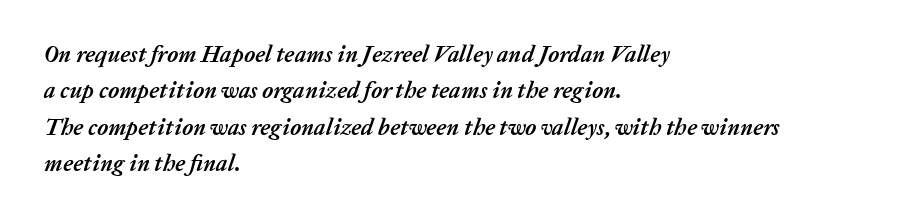
{"italic": "yes", "lean": "right", "slant_degrees": 20, "bold": "yes", "underline": "no", "align": "left", "line_spacing": "normal", "line_spacing_ratio": 1.58, "letter_spacing": "normal", "letter_spacing_em": 0.0, "glyph_px": 23}
